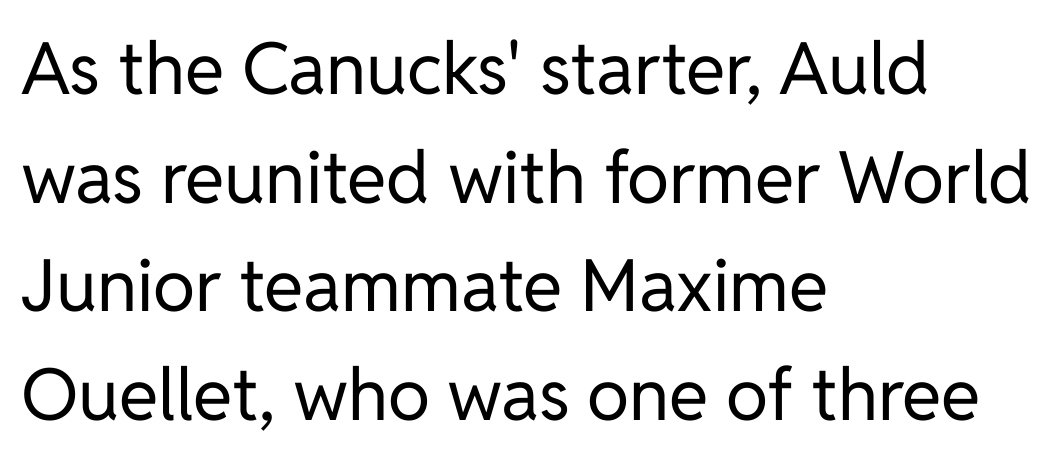
Students, note that the glyphs here touch the page at normal intervals. Stems here are at most as thick as an everyday book face. Character widths vary here, with narrow letters taking less room than wide ones. Rule under the text: the space is simply empty. Rows of type keep a routine distance in the vertical direction. Notice how the stems are strictly vertical — no italics here.
